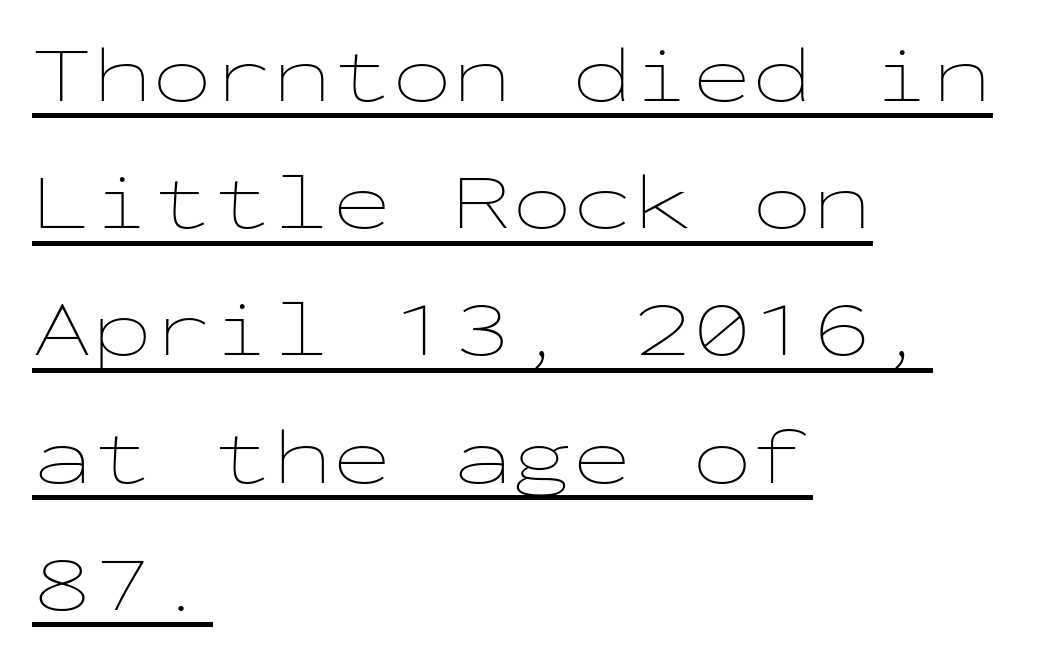
{"italic": "no", "bold": "no", "weight": "thin", "width": "wide", "stroke_contrast": "low", "x_height": "medium", "monospaced": "yes", "underline": "yes", "align": "left", "line_spacing": "normal", "line_spacing_ratio": 1.59, "letter_spacing": "normal", "letter_spacing_em": 0.0, "glyph_px": 80}
